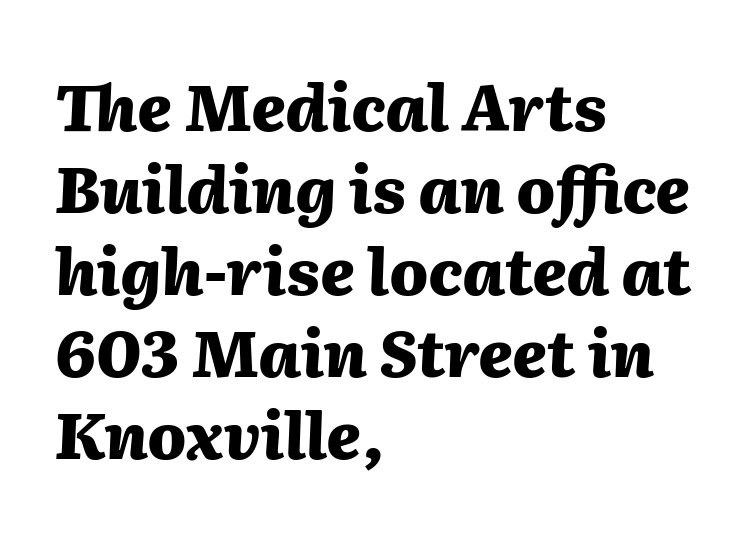
{"italic": "yes", "lean": "right", "slant_degrees": 2, "bold": "yes", "weight": "heavy", "width": "normal", "stroke_contrast": "medium", "x_height": "medium", "monospaced": "no", "underline": "no", "align": "left", "line_spacing": "normal", "line_spacing_ratio": 1.28, "letter_spacing": "normal", "letter_spacing_em": 0.0, "glyph_px": 64}
